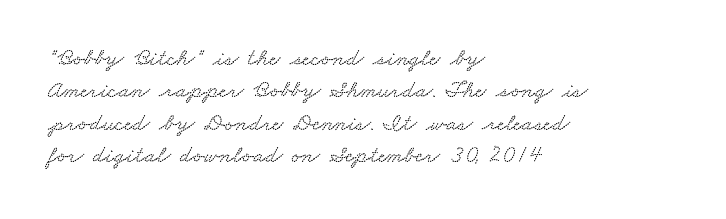
{"underline": "no", "align": "left", "line_spacing": "normal", "line_spacing_ratio": 1.35, "letter_spacing": "normal", "letter_spacing_em": 0.0, "glyph_px": 24}
